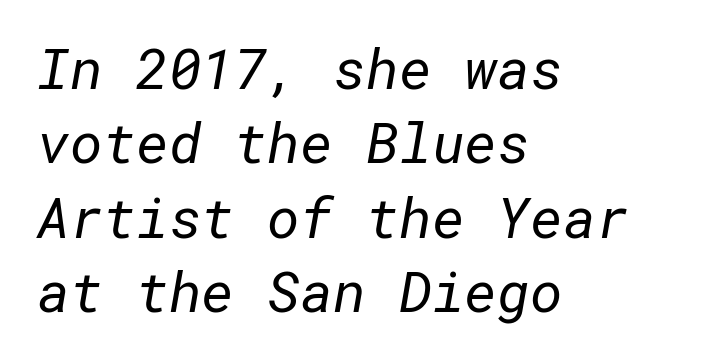
{"serif": "no", "bold": "no", "weight": "regular", "width": "normal", "stroke_contrast": "low", "x_height": "medium", "underline": "no", "align": "left", "line_spacing": "normal", "line_spacing_ratio": 1.33, "letter_spacing": "normal", "letter_spacing_em": 0.0, "glyph_px": 56}
